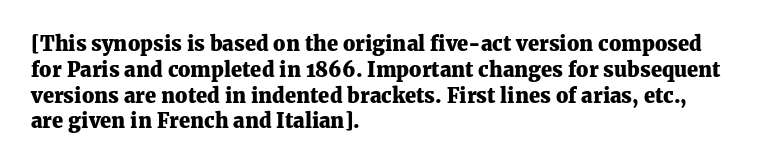
The image shows 20 px bold type, upright; set left-aligned, normal line spacing (1.29x), normal letter spacing, not underlined.
